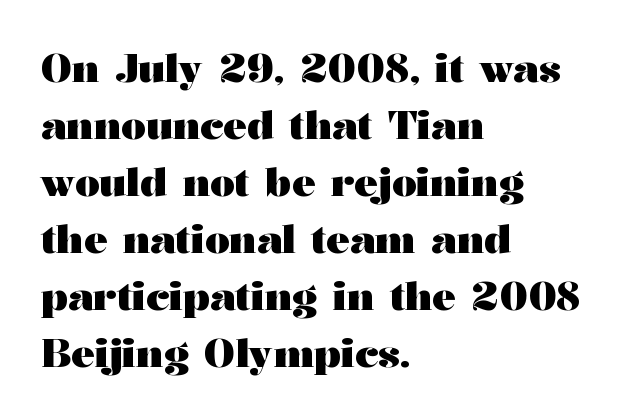
In CSS terms this would be text-align: left. Baseline-to-baseline distance is the conventional proportion of letter height. To sum up the face: it has serifs. Pretty heavy lettering here — definitely bold. Check the space under the baseline: it is left empty. These lines are rendered in a variable-pitch font.
